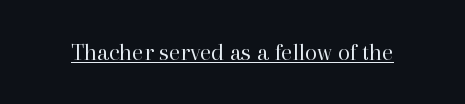
The image shows 25 px text type, upright; set normal letter spacing, underlined.
